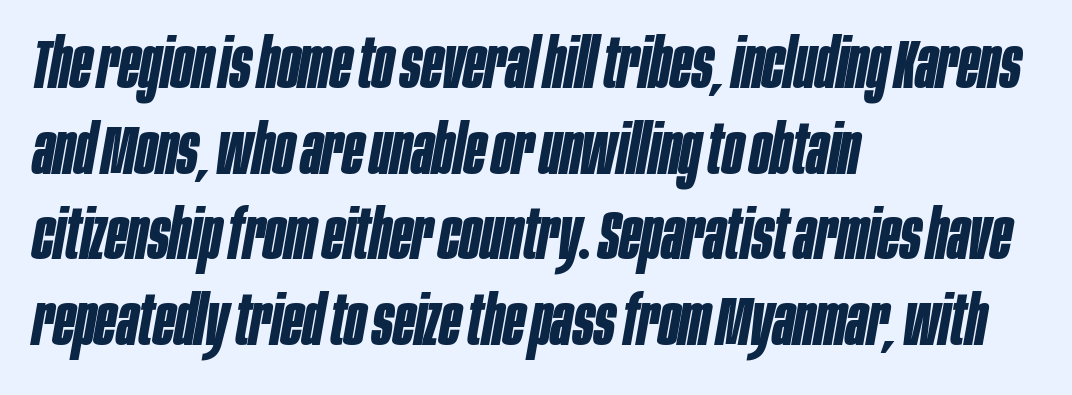
Q: Is the text bold? A: Yes.
Q: Is the text italic (slanted)? A: Yes, it leans right by about 10 degrees.
Q: Is the text underlined? A: No.
Q: How is the paragraph aligned? A: Left-aligned.
Q: Is the spacing between letters normal or unusually wide? A: Normal.
Q: Width (condensed, normal, or wide)? A: Condensed.
Q: Stroke contrast? A: Low.
Q: x-height? A: Large.
Q: Monospaced? A: No.
